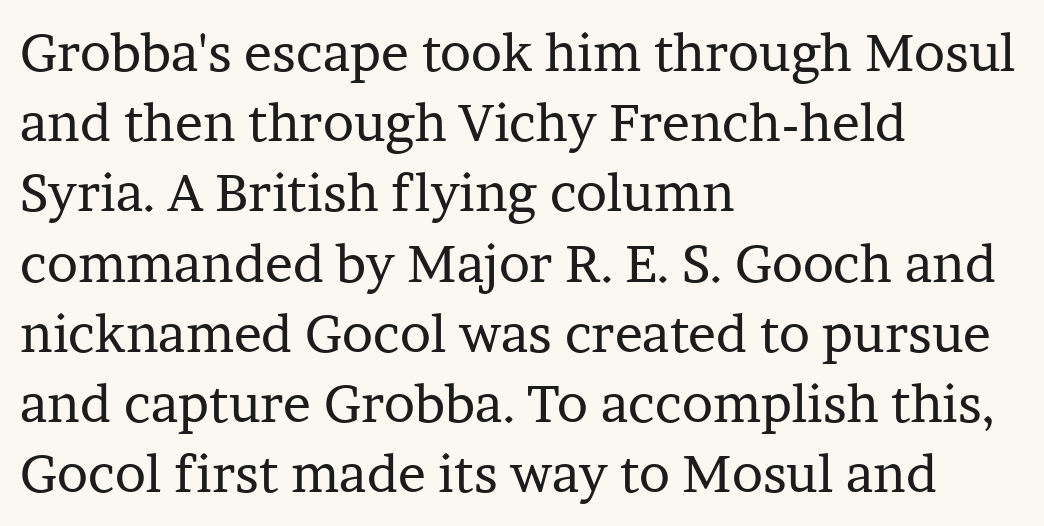
Q: Is the text bold? A: No.
Q: Is the text italic (slanted)? A: No, it is upright.
Q: Is the typeface a serif or a sans-serif typeface? A: Serif.
Q: Is the text underlined? A: No.
Q: How is the paragraph aligned? A: Left-aligned.
Q: Is the spacing between letters normal or unusually wide? A: Normal.
Q: Is the spacing between lines tight, normal or loose? A: Normal.
Q: Width (condensed, normal, or wide)? A: Normal.
Q: Stroke contrast? A: Low.
Q: x-height? A: Medium.
Q: Monospaced? A: No.
